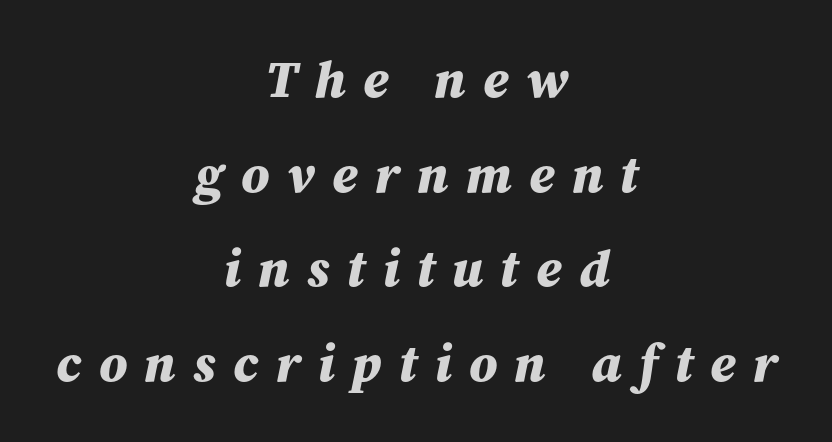
{"italic": "yes", "lean": "right", "slant_degrees": 12, "bold": "yes", "weight": "bold", "width": "normal", "stroke_contrast": "medium", "x_height": "medium", "monospaced": "no", "underline": "no", "align": "center", "line_spacing_ratio": 1.82, "letter_spacing": "wide", "letter_spacing_em": 0.33, "glyph_px": 52}
